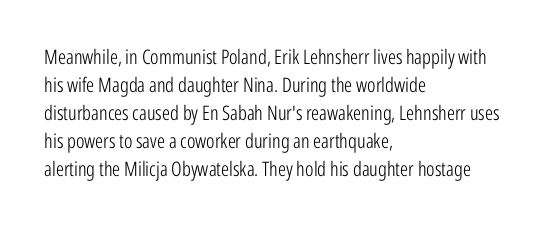
A roman cut, with each character standing at attention. Compared with a centered layout, this one pins lines to the left instead. Evenly set lines give the paragraph a standard silhouette. Heft: none added — not bold. The baseline area is clear.
